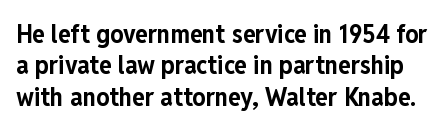
Q: Is the text bold? A: Yes.
Q: Is the text italic (slanted)? A: No, it is upright.
Q: Is the text underlined? A: No.
Q: Is the spacing between letters normal or unusually wide? A: Normal.
